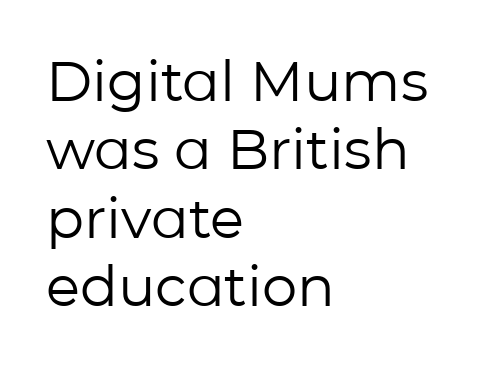
Q: Is the text bold? A: No.
Q: Is the text italic (slanted)? A: No, it is upright.
Q: Is the typeface a serif or a sans-serif typeface? A: Sans-serif.
Q: Is the text underlined? A: No.
Q: How is the paragraph aligned? A: Left-aligned.
Q: Is the spacing between letters normal or unusually wide? A: Normal.
Q: Width (condensed, normal, or wide)? A: Normal.
Q: Stroke contrast? A: Low.
Q: x-height? A: Medium.
Q: Monospaced? A: No.
